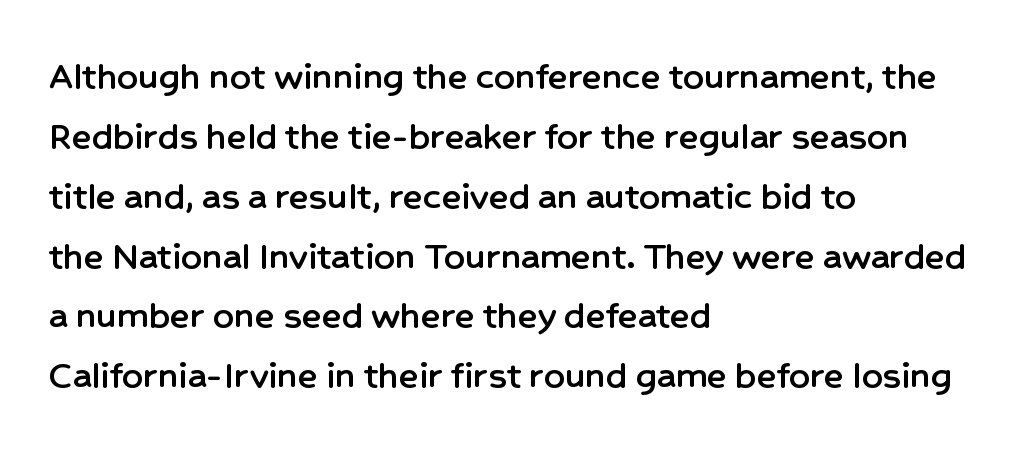
The image shows 41 px sans-serif type, upright; set left-aligned, normal line spacing (1.46x), normal letter spacing, not underlined; low stroke contrast and a medium x-height.
